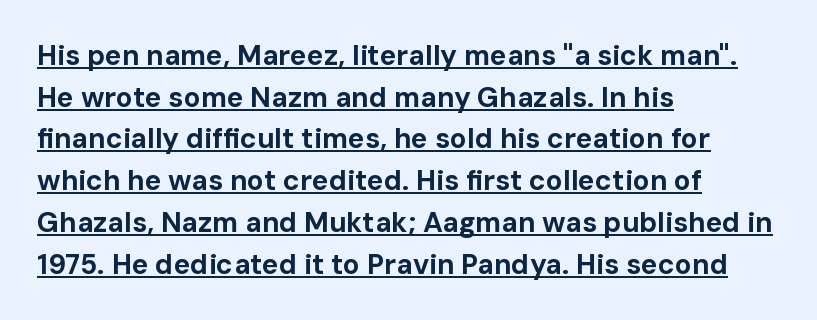
Q: Is the text bold? A: Yes.
Q: Is the text italic (slanted)? A: No, it is upright.
Q: Is the typeface a serif or a sans-serif typeface? A: Sans-serif.
Q: Is the text underlined? A: Yes.
Q: How is the paragraph aligned? A: Left-aligned.
Q: Is the spacing between letters normal or unusually wide? A: Normal.
Q: Is the spacing between lines tight, normal or loose? A: Normal.
Q: Width (condensed, normal, or wide)? A: Normal.
Q: Stroke contrast? A: Low.
Q: x-height? A: Medium.
Q: Monospaced? A: No.
